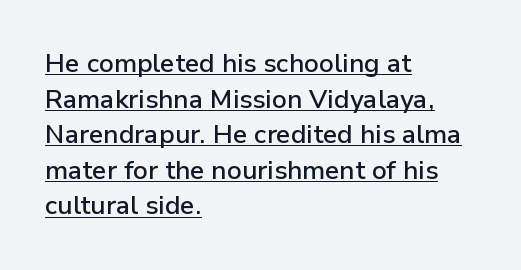
Q: Is the text italic (slanted)? A: No, it is upright.
Q: Is the text underlined? A: Yes.
Q: How is the paragraph aligned? A: Left-aligned.
Q: Is the spacing between letters normal or unusually wide? A: Normal.
Q: Is the spacing between lines tight, normal or loose? A: Normal.
